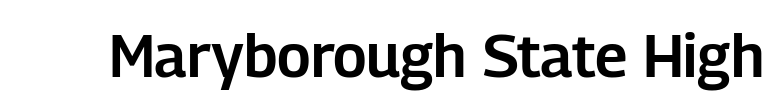
The horizontal fit of the characters is conventional and even. The face used here is proportionally spaced, like ordinary book or web type. To sum up the face: it is a sans, with no serifs. This is roman type, the default non-slanted kind. The area under the type is left untouched.
